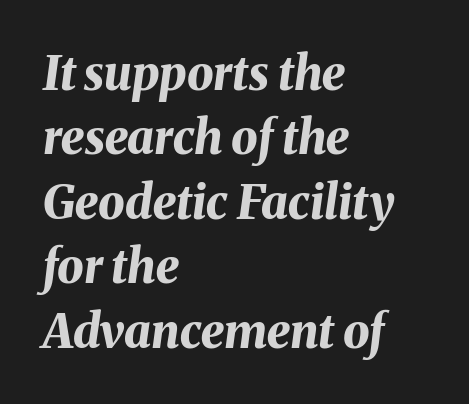
The image shows 47 px bold type, italic (leaning right); set left-aligned, normal line spacing (1.37x), normal letter spacing, not underlined; medium stroke contrast and a medium x-height.
